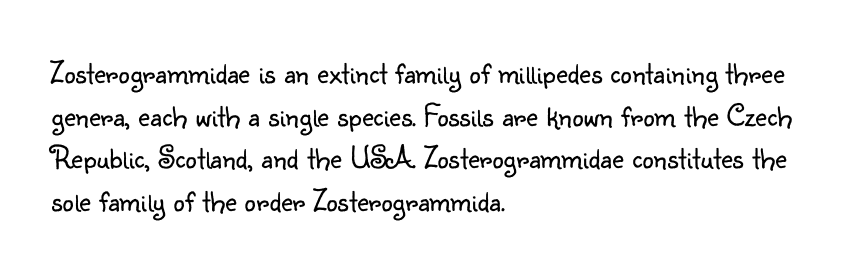
Is the block centered? No — it sits flush against the left margin. The area under the type is left untouched. The typesetting does not lean heavy: it is not bold. Think of a printed novel: that variable character pitch is what you see here. The passage shown has conventional tracking throughout.
